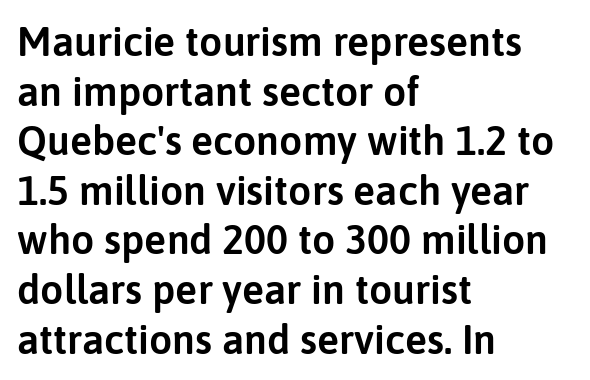
Q: Is the text italic (slanted)? A: No, it is upright.
Q: Is the typeface a serif or a sans-serif typeface? A: Sans-serif.
Q: Is the text underlined? A: No.
Q: How is the paragraph aligned? A: Left-aligned.
Q: Is the spacing between letters normal or unusually wide? A: Normal.
Q: Width (condensed, normal, or wide)? A: Normal.
Q: Stroke contrast? A: Low.
Q: x-height? A: Medium.
Q: Monospaced? A: No.
